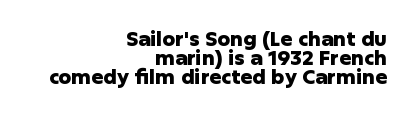
{"italic": "no", "bold": "yes", "underline": "no", "align": "right", "line_spacing": "tight", "line_spacing_ratio": 0.96, "letter_spacing": "normal", "letter_spacing_em": 0.0, "glyph_px": 20}
